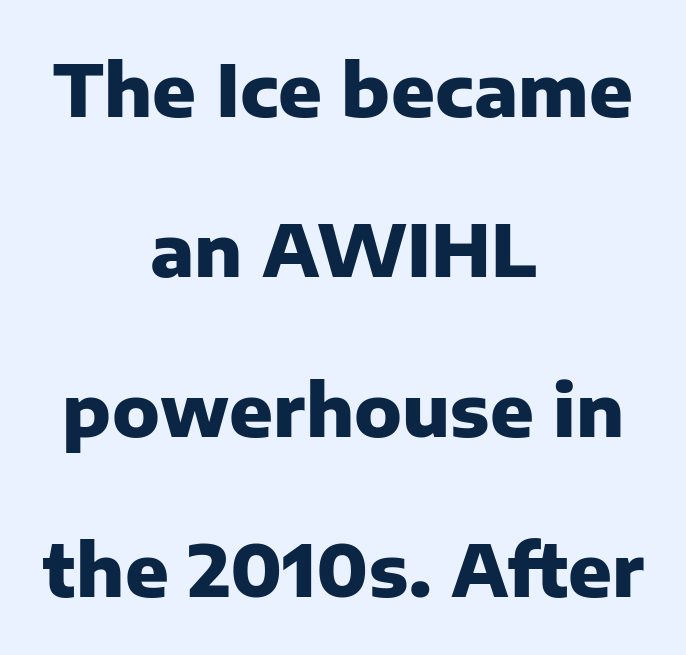
Q: Is the text bold? A: Yes.
Q: Is the text italic (slanted)? A: No, it is upright.
Q: Is the typeface a serif or a sans-serif typeface? A: Sans-serif.
Q: Is the text underlined? A: No.
Q: How is the paragraph aligned? A: Centered.
Q: Is the spacing between letters normal or unusually wide? A: Normal.
Q: Is the spacing between lines tight, normal or loose? A: Loose.
Q: Width (condensed, normal, or wide)? A: Normal.
Q: Stroke contrast? A: Low.
Q: x-height? A: Medium.
Q: Monospaced? A: No.
